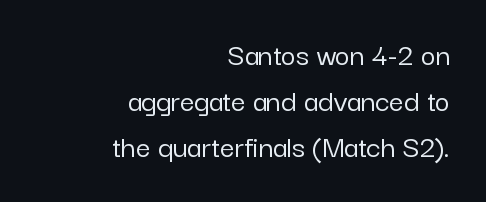
{"serif": "no", "italic": "no", "width": "normal", "stroke_contrast": "low", "x_height": "medium", "monospaced": "no", "underline": "no", "align": "right", "line_spacing": "normal", "line_spacing_ratio": 1.44, "letter_spacing": "normal", "letter_spacing_em": 0.0, "glyph_px": 32}
